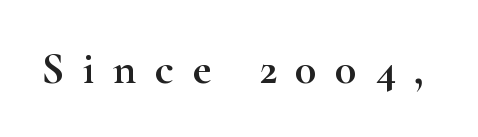
Q: Is the text italic (slanted)? A: No, it is upright.
Q: Is the typeface a serif or a sans-serif typeface? A: Serif.
Q: Is the text underlined? A: No.
Q: Is the spacing between letters normal or unusually wide? A: Unusually wide.
Q: Width (condensed, normal, or wide)? A: Wide.
Q: Stroke contrast? A: High.
Q: x-height? A: Small.
Q: Monospaced? A: No.
